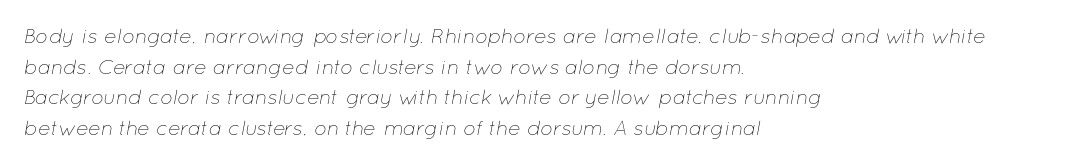
Q: Is the text bold? A: No.
Q: Is the text italic (slanted)? A: Yes, it leans right by about 12 degrees.
Q: Is the text underlined? A: No.
Q: How is the paragraph aligned? A: Left-aligned.
Q: Is the spacing between letters normal or unusually wide? A: Normal.
Q: Is the spacing between lines tight, normal or loose? A: Normal.
